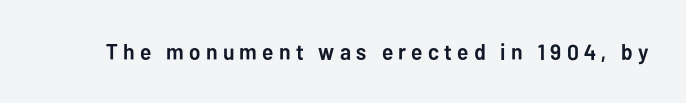
The image shows 22 px bold type, upright; set unusually wide letter spacing (+0.24 em), not underlined.
